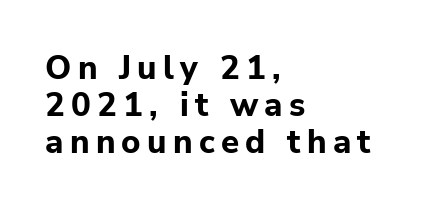
The image shows 33 px bold sans-serif type, upright; set left-aligned, tight line spacing (1.12x), not underlined; low stroke contrast and a medium x-height.
